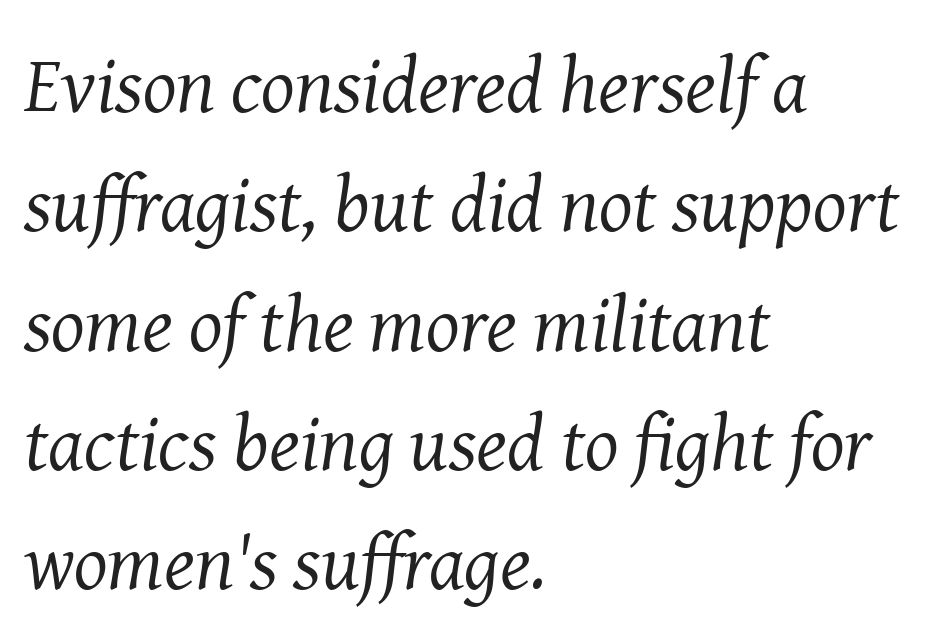
Q: Is the text bold? A: No.
Q: Is the text italic (slanted)? A: Yes, it leans right by about 8 degrees.
Q: Is the typeface a serif or a sans-serif typeface? A: Serif.
Q: Is the text underlined? A: No.
Q: How is the paragraph aligned? A: Left-aligned.
Q: Is the spacing between letters normal or unusually wide? A: Normal.
Q: Is the spacing between lines tight, normal or loose? A: Normal.
Q: Width (condensed, normal, or wide)? A: Normal.
Q: Stroke contrast? A: Medium.
Q: x-height? A: Medium.
Q: Monospaced? A: No.
